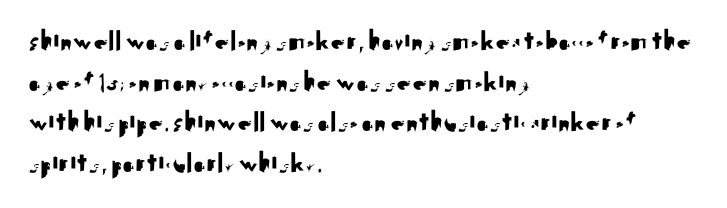
{"serif": "no", "italic": "no", "width": "normal", "stroke_contrast": "medium", "x_height": "small", "monospaced": "no", "underline": "no", "align": "left", "line_spacing": "normal", "line_spacing_ratio": 1.4, "letter_spacing": "normal", "letter_spacing_em": 0.0, "glyph_px": 29}
